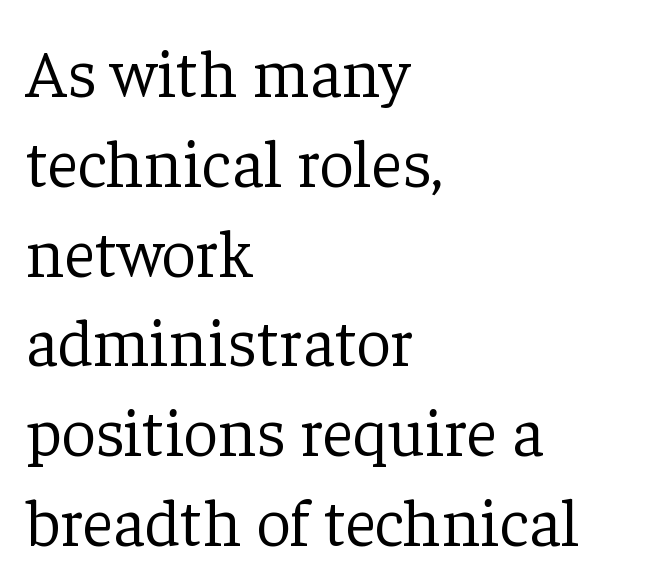
Honestly, the row spacing looks completely unremarkable. The strokes are not fattened; the text isn't bold. Unmarked baselines from the first word to the last. In terms of posture, this sample is upright.
